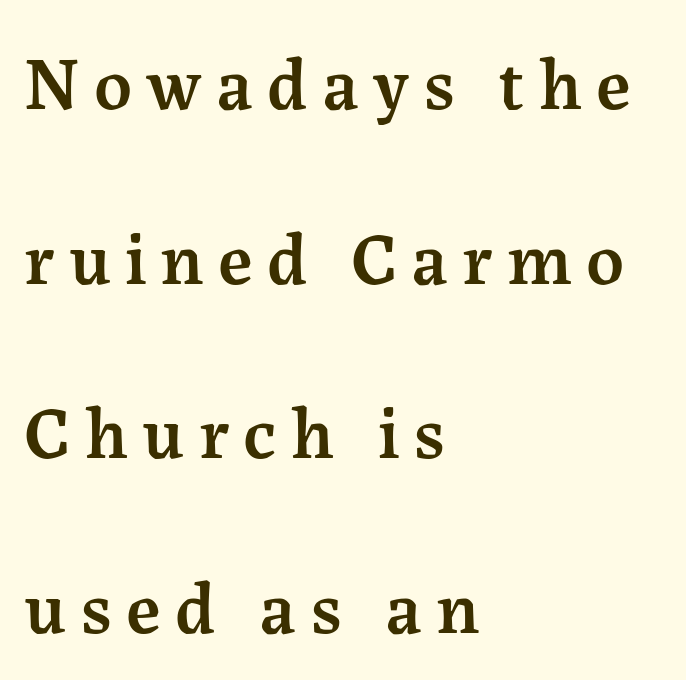
The image shows 74 px semibold serif type, upright; set left-aligned, loose line spacing (2.36x), not underlined; medium stroke contrast and a medium x-height.
